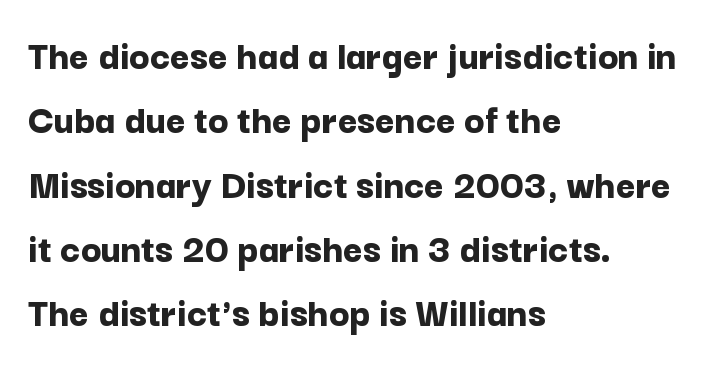
{"serif": "no", "italic": "no", "bold": "yes", "weight": "bold", "width": "normal", "stroke_contrast": "low", "x_height": "medium", "monospaced": "no", "underline": "no", "align": "left", "line_spacing": "normal", "line_spacing_ratio": 1.53, "letter_spacing": "normal", "letter_spacing_em": 0.0, "glyph_px": 42}
